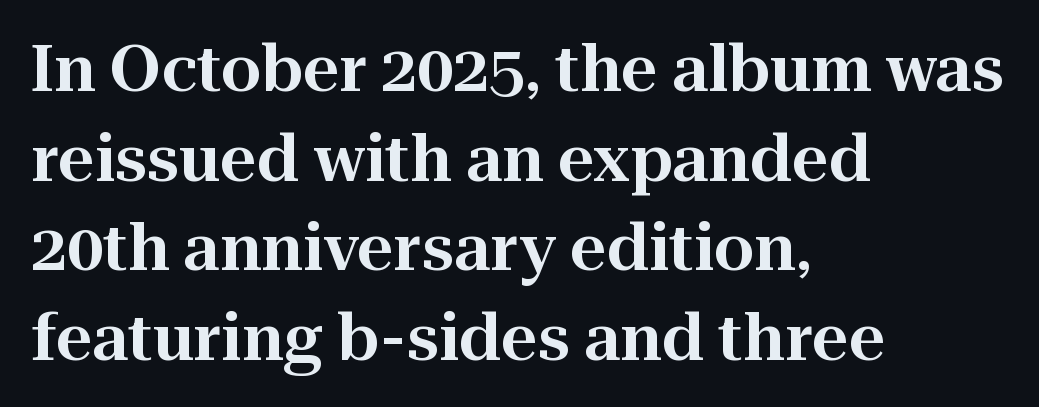
Every row of glyphs begins at an identical x-position on the left. Examine the stroke ends and you'll spot serifs. Upright lettering throughout. Note the varied advance widths — an 'i' is clearly narrower than an 'm'.
